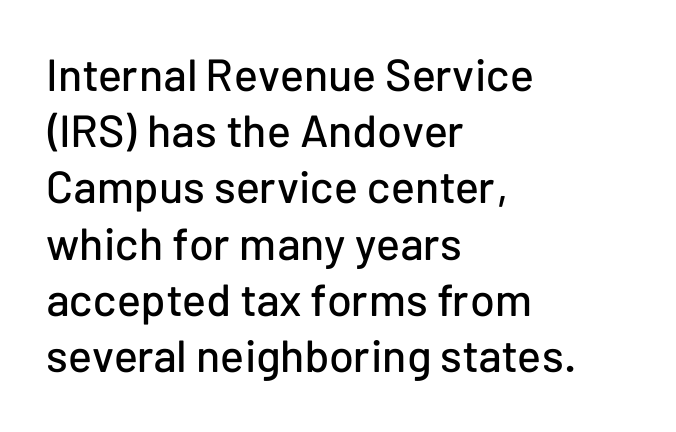
The image shows 45 px sans-serif type, upright; set left-aligned, normal line spacing (1.25x), normal letter spacing, not underlined; low stroke contrast and a medium x-height.
